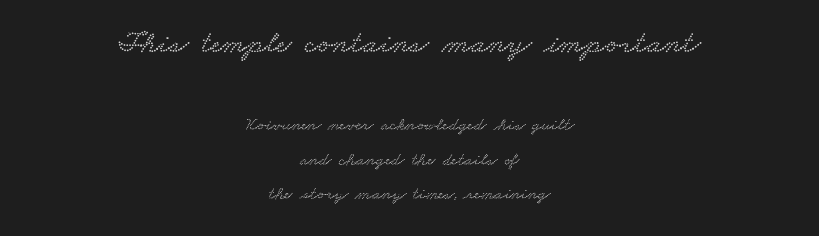
The composition opens big and finishes small. Vertically, the passage feels expansive, rows floating well apart. Character widths vary here, with narrow letters taking less room than wide ones. The rendering positions every line midway between the sides. Lines of text with bare space underneath. This is serif lettering, the kind often seen in printed books.
